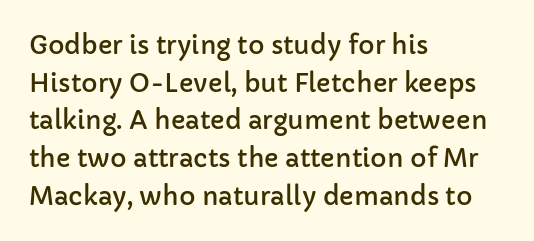
Q: Is the text italic (slanted)? A: No, it is upright.
Q: Is the text underlined? A: No.
Q: How is the paragraph aligned? A: Left-aligned.
Q: Is the spacing between letters normal or unusually wide? A: Normal.
Q: Is the spacing between lines tight, normal or loose? A: Normal.
